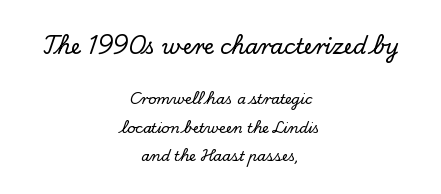
Large over small — that's the arrangement of the two blocks here. The passage shown has conventional tracking throughout. Interline gaps are noticeably wide in this sample. Words float on clear page, feet unadorned.
